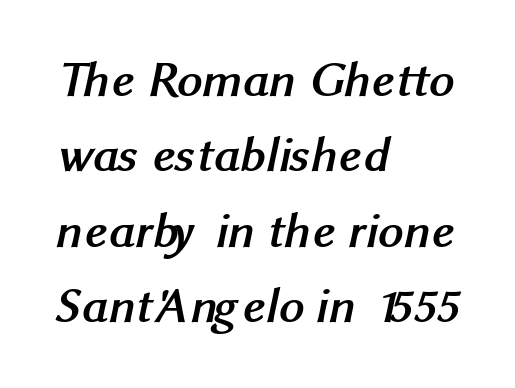
Q: Is the text bold? A: Yes.
Q: Is the typeface a serif or a sans-serif typeface? A: Sans-serif.
Q: Is the text underlined? A: No.
Q: How is the paragraph aligned? A: Left-aligned.
Q: Is the spacing between letters normal or unusually wide? A: Normal.
Q: Is the spacing between lines tight, normal or loose? A: Normal.
Q: Width (condensed, normal, or wide)? A: Normal.
Q: Stroke contrast? A: Medium.
Q: x-height? A: Medium.
Q: Monospaced? A: No.
